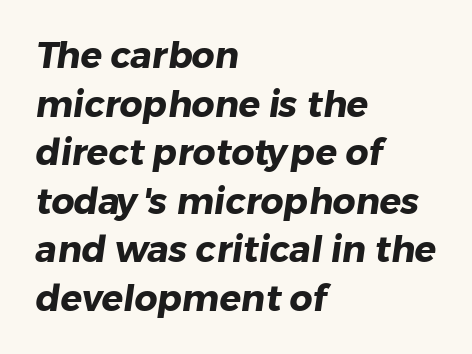
Q: Is the text bold? A: Yes.
Q: Is the typeface a serif or a sans-serif typeface? A: Sans-serif.
Q: Is the text underlined? A: No.
Q: How is the paragraph aligned? A: Left-aligned.
Q: Is the spacing between letters normal or unusually wide? A: Normal.
Q: Is the spacing between lines tight, normal or loose? A: Normal.
Q: Width (condensed, normal, or wide)? A: Normal.
Q: Stroke contrast? A: Low.
Q: x-height? A: Medium.
Q: Monospaced? A: No.
